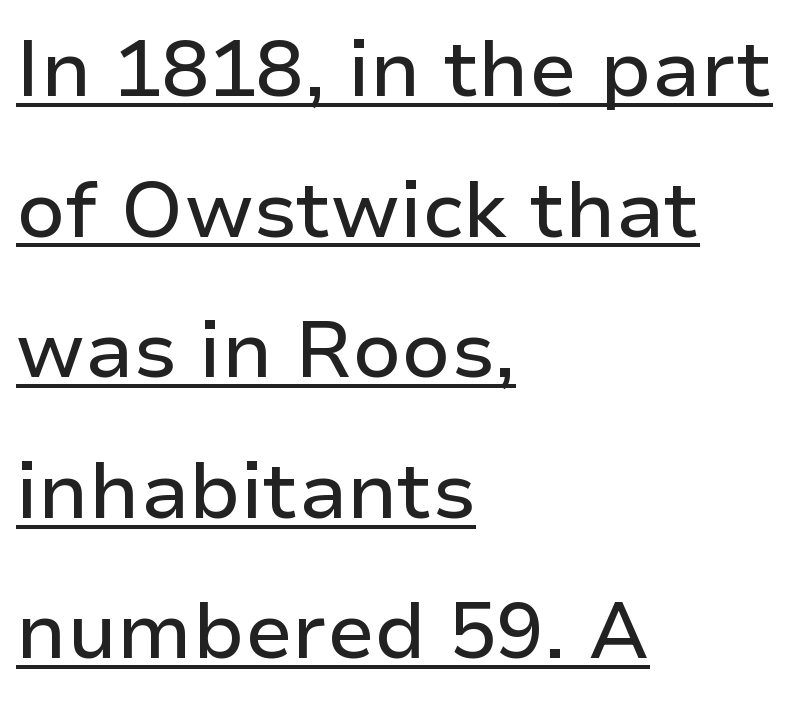
The image shows 79 px sans-serif type, upright; set left-aligned, line spacing 1.78x, normal letter spacing, underlined; low stroke contrast and a medium x-height.
